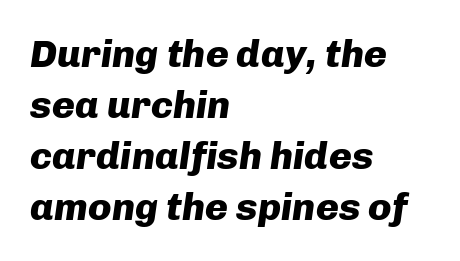
Q: Is the text bold? A: Yes.
Q: Is the text italic (slanted)? A: Yes, it leans right by about 8 degrees.
Q: Is the text underlined? A: No.
Q: How is the paragraph aligned? A: Left-aligned.
Q: Is the spacing between letters normal or unusually wide? A: Normal.
Q: Is the spacing between lines tight, normal or loose? A: Normal.
Q: Width (condensed, normal, or wide)? A: Normal.
Q: Stroke contrast? A: Low.
Q: x-height? A: Medium.
Q: Monospaced? A: No.
